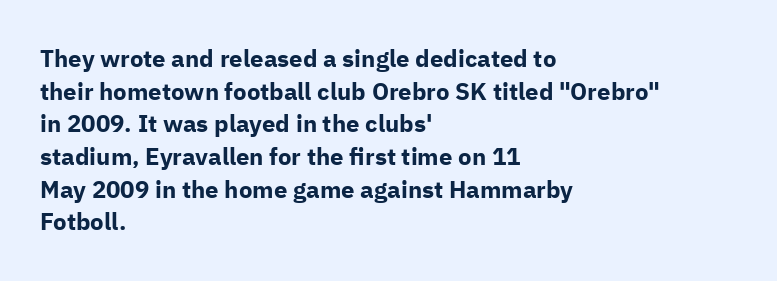
{"italic": "no", "bold": "yes", "underline": "no", "align": "left", "line_spacing": "normal", "line_spacing_ratio": 1.36, "letter_spacing": "normal", "letter_spacing_em": 0.0, "glyph_px": 24}
